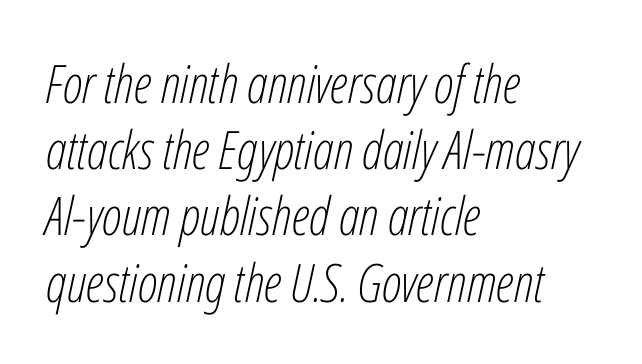
Q: Is the text bold? A: No.
Q: Is the text italic (slanted)? A: Yes, it leans right by about 12 degrees.
Q: Is the text underlined? A: No.
Q: How is the paragraph aligned? A: Left-aligned.
Q: Is the spacing between letters normal or unusually wide? A: Normal.
Q: Is the spacing between lines tight, normal or loose? A: Normal.
Q: Width (condensed, normal, or wide)? A: Condensed.
Q: Stroke contrast? A: Low.
Q: x-height? A: Medium.
Q: Monospaced? A: No.
